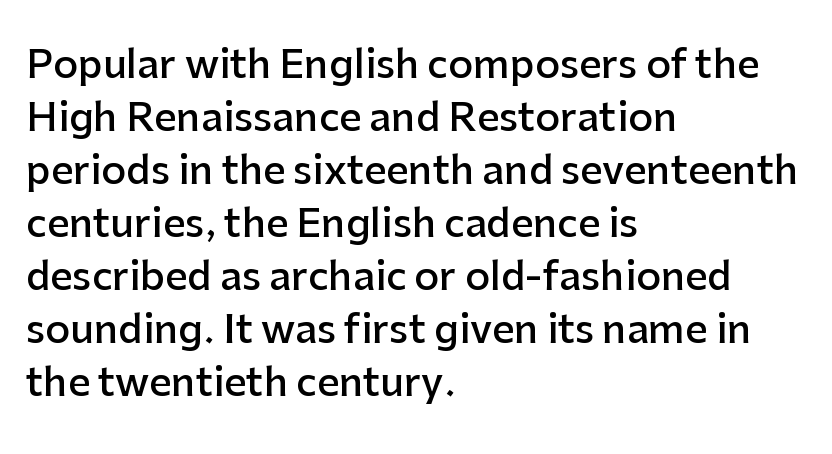
The image shows 39 px semibold sans-serif type, upright; set left-aligned, normal line spacing (1.36x), normal letter spacing, not underlined; low stroke contrast and a medium x-height.
